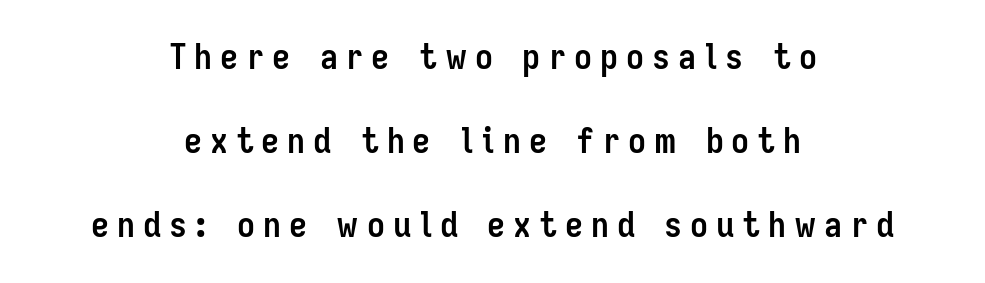
{"serif": "no", "italic": "no", "bold": "yes", "weight": "semibold", "width": "condensed", "stroke_contrast": "low", "x_height": "medium", "monospaced": "no", "underline": "no", "align": "center", "line_spacing": "loose", "line_spacing_ratio": 2.34, "letter_spacing": "wide", "letter_spacing_em": 0.22, "glyph_px": 36}
